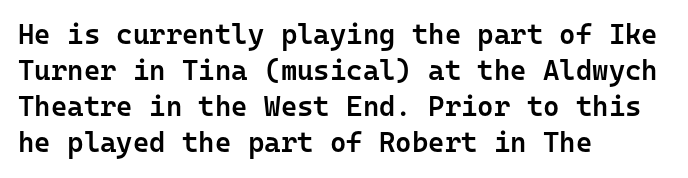
Summary of weight: moderately heavy, a semibold. Caption: multi-line text, flush left, ragged right. Caption: standard tracking, unaltered. The space directly below the letters is spotless. I'd call this a sans setting — the letters go barefoot.
